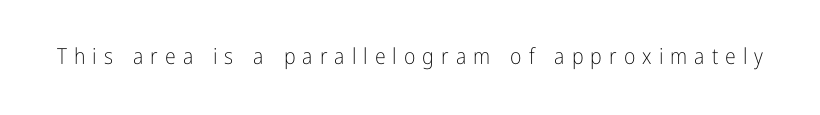
The image shows 22 px text type, upright; set unusually wide letter spacing (+0.32 em), not underlined.
